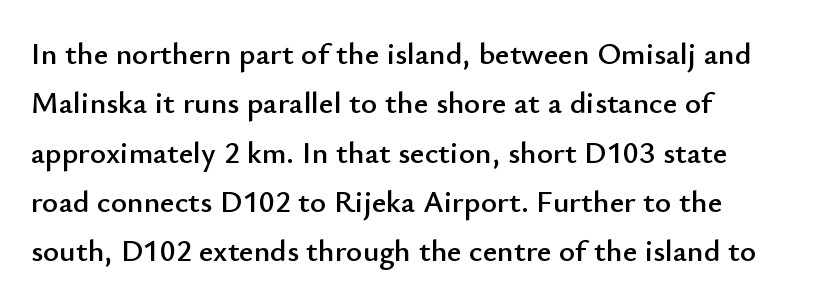
The image shows 31 px sans-serif type, upright; set left-aligned, normal line spacing (1.59x), normal letter spacing, not underlined; low stroke contrast and a small x-height.
